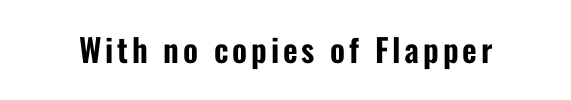
The image shows 32 px condensed sans-serif type, upright; set not underlined; low stroke contrast and a medium x-height.
